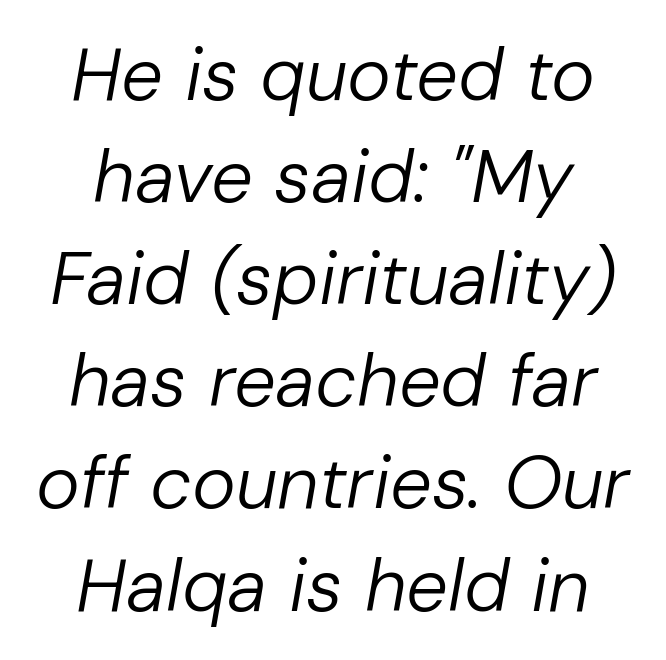
Bold? No — there's no thickening of the strokes. You could not count columns in this text — the font is proportionally spaced. How are the letters spaced? Ordinarily, with no added tracking. The setting favours the middle, as headings and verse often do. Check under the words: just untouched page. Horizontal bands of white between lines are of average thickness.
